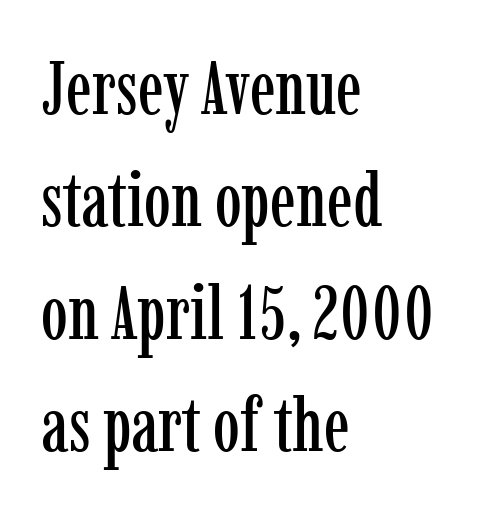
The passage shown is not underscored anywhere. The rendering keeps characters at their native spacing. Are there feet on the stems? There are — it's a serif. Students, observe: this is what conventionally led text looks like.
